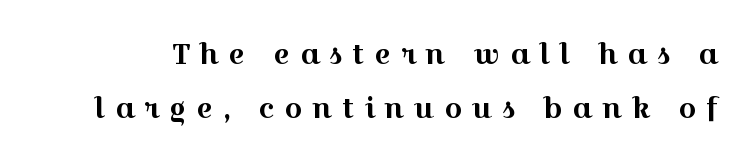
{"serif": "yes", "italic": "no", "width": "wide", "x_height": "medium", "monospaced": "no", "underline": "no", "line_spacing": "loose", "line_spacing_ratio": 1.93, "letter_spacing": "wide", "letter_spacing_em": 0.35, "glyph_px": 28}
